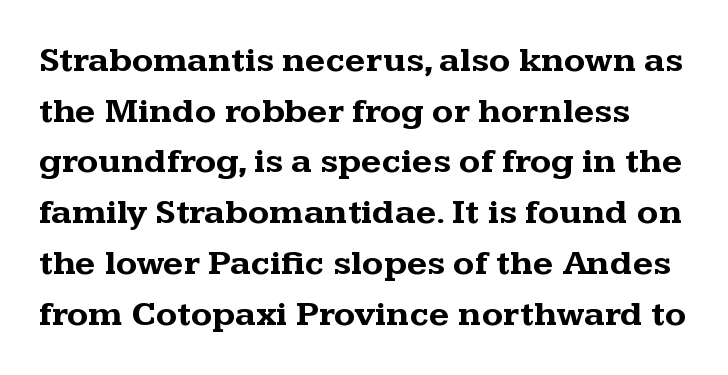
{"serif": "yes", "italic": "no", "bold": "yes", "weight": "bold", "width": "wide", "stroke_contrast": "medium", "x_height": "medium", "monospaced": "no", "underline": "no", "line_spacing": "normal", "line_spacing_ratio": 1.45, "letter_spacing": "normal", "letter_spacing_em": 0.0, "glyph_px": 35}
